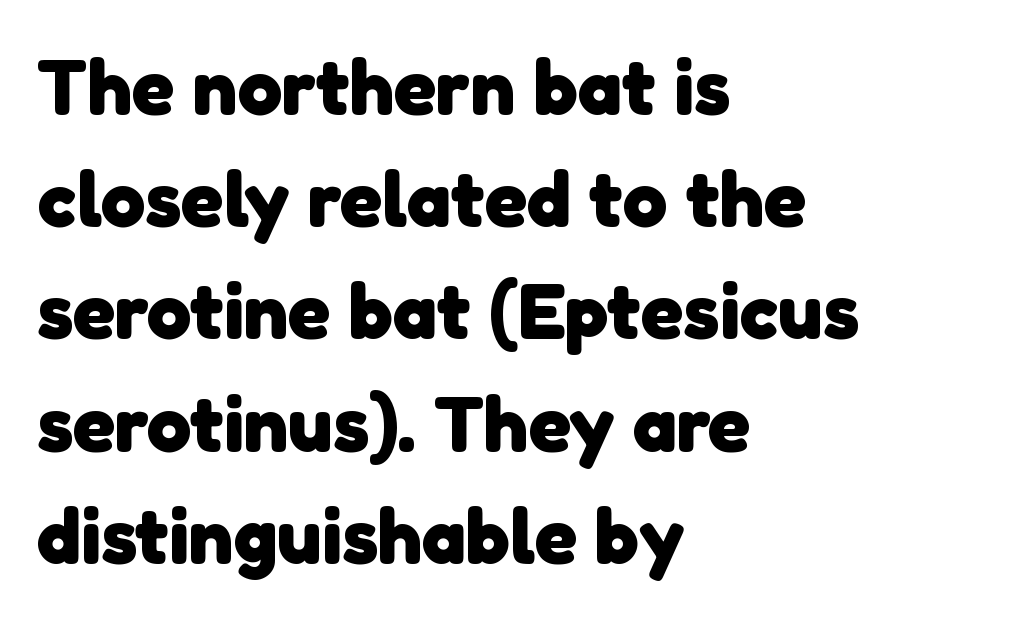
{"serif": "no", "bold": "yes", "weight": "heavy", "width": "normal", "stroke_contrast": "low", "x_height": "medium", "monospaced": "no", "underline": "no", "align": "left", "line_spacing": "normal", "line_spacing_ratio": 1.42, "letter_spacing": "normal", "letter_spacing_em": 0.0, "glyph_px": 79}
